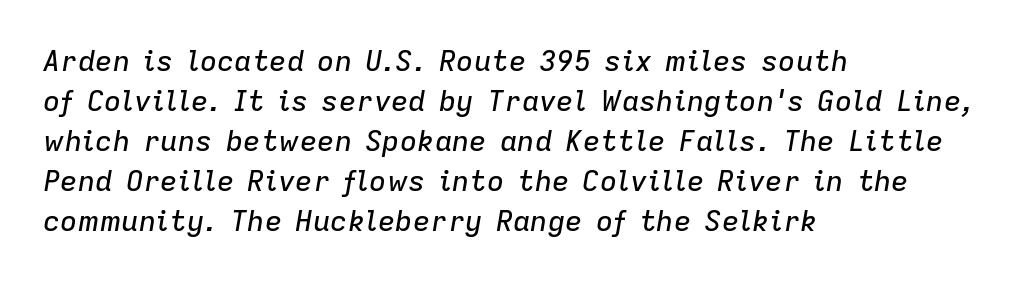
How are the letters spaced? Ordinarily, with no added tracking. The strip under each line holds only bare page. A typesetter would call this leading conventional body-copy spacing. Emphasis-style slanted type is in use. Proportional: the letters do not fall into vertical columns. Line beginnings align vertically; line endings do not.
